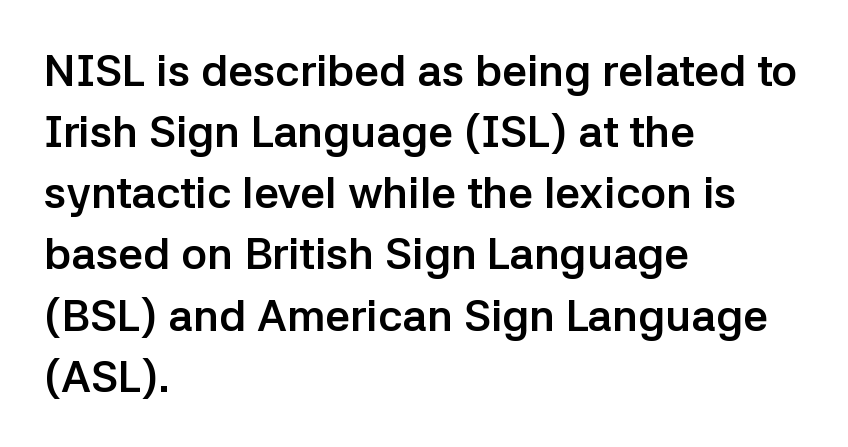
{"serif": "no", "italic": "no", "bold": "yes", "weight": "semibold", "width": "normal", "stroke_contrast": "low", "x_height": "medium", "monospaced": "no", "underline": "no", "align": "left", "line_spacing": "normal", "line_spacing_ratio": 1.39, "letter_spacing": "normal", "letter_spacing_em": 0.0, "glyph_px": 44}
